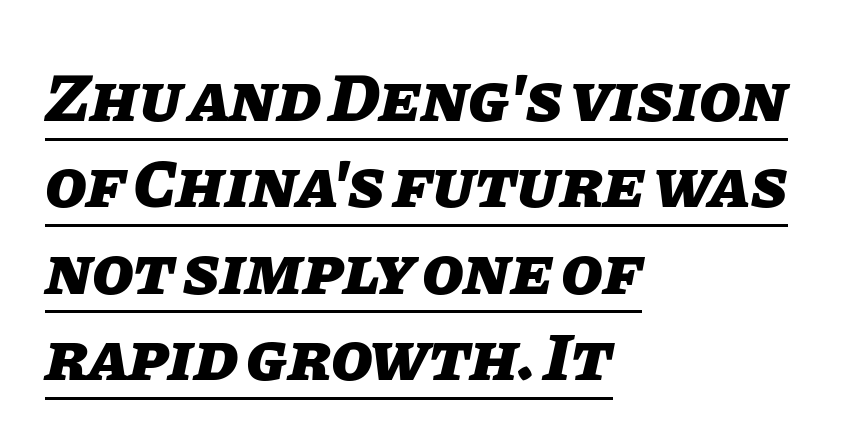
The space between consecutive lines is moderate. Notice how the passage keeps a crisp vertical edge on the left only. Each glyph is drawn with heavy, bold strokes. Characters follow at the spacing the type designer built in. Compared with undecorated copy, this sample adds a rule below the words. The face used here has a pronounced slope to its letters.
